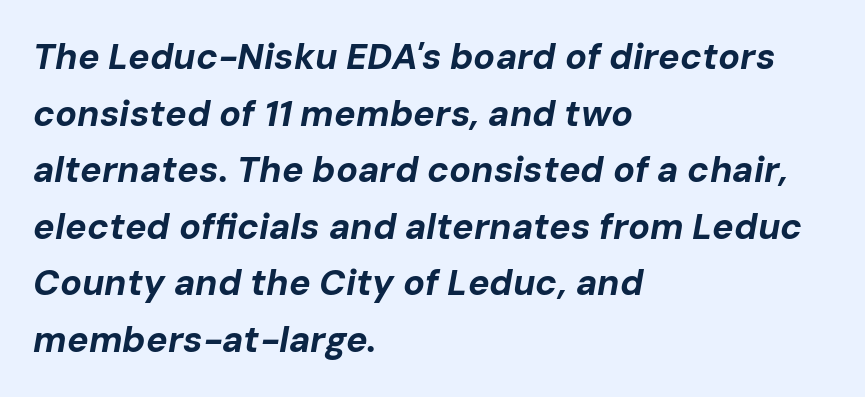
{"italic": "yes", "lean": "right", "slant_degrees": 10, "bold": "yes", "weight": "bold", "width": "normal", "stroke_contrast": "low", "x_height": "medium", "monospaced": "no", "underline": "no", "align": "left", "line_spacing": "normal", "line_spacing_ratio": 1.57, "letter_spacing": "normal", "letter_spacing_em": 0.0, "glyph_px": 36}
